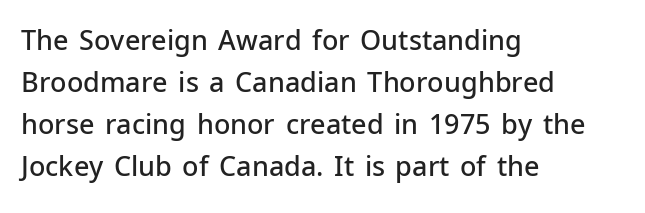
The image shows 27 px text type, upright; set left-aligned, normal line spacing (1.56x), normal letter spacing, not underlined.
